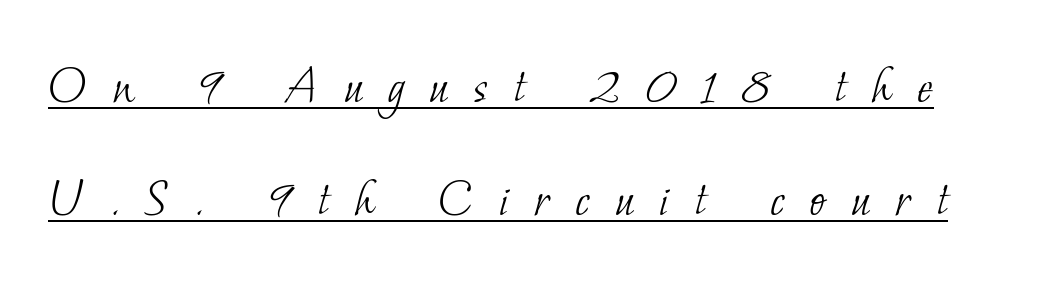
{"serif": "yes", "bold": "no", "weight": "light", "width": "normal", "stroke_contrast": "low", "x_height": "small", "monospaced": "no", "underline": "yes", "line_spacing": "loose", "line_spacing_ratio": 2.1, "letter_spacing": "wide", "letter_spacing_em": 0.47, "glyph_px": 54}
